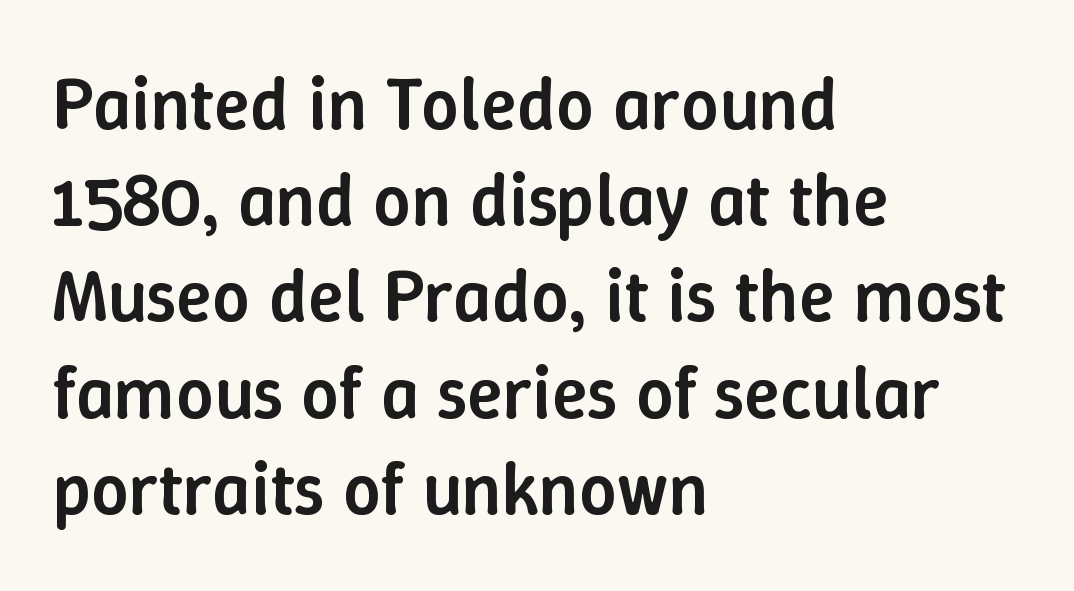
A bare baseline throughout the passage. These lines stack with their left ends in a neat column. Each letter keeps its own natural width here, so spacing adapts to shape. Vertically, the passage feels balanced, rows spaced as you'd expect.
